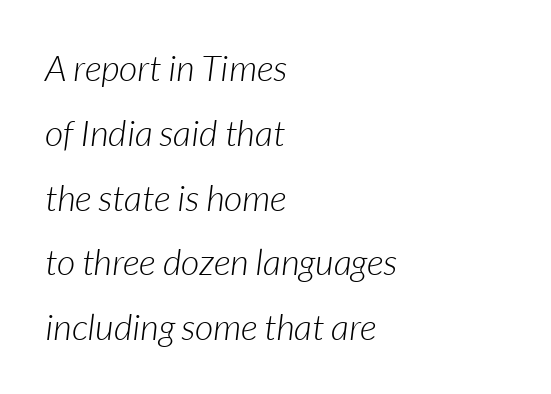
Q: Is the text bold? A: No.
Q: Is the text italic (slanted)? A: Yes, it leans right by about 7 degrees.
Q: Is the text underlined? A: No.
Q: How is the paragraph aligned? A: Left-aligned.
Q: Is the spacing between letters normal or unusually wide? A: Normal.
Q: Width (condensed, normal, or wide)? A: Normal.
Q: Stroke contrast? A: Low.
Q: x-height? A: Medium.
Q: Monospaced? A: No.
